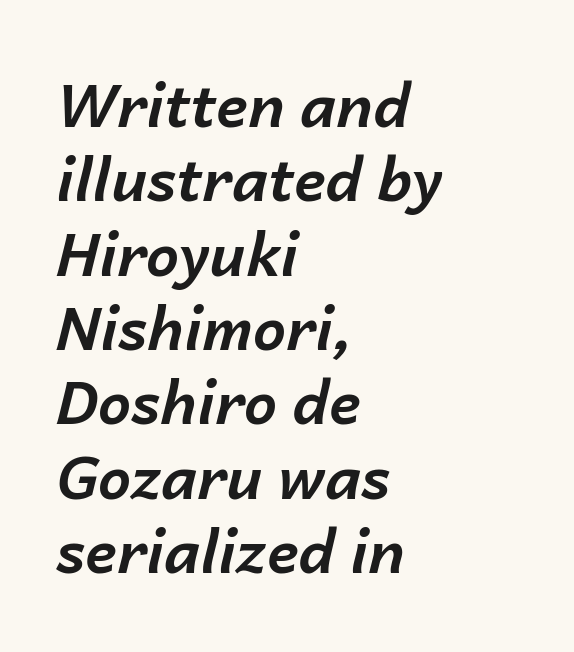
Q: Is the text bold? A: Yes.
Q: Is the text italic (slanted)? A: Yes, it leans right by about 14 degrees.
Q: Is the text underlined? A: No.
Q: How is the paragraph aligned? A: Left-aligned.
Q: Is the spacing between letters normal or unusually wide? A: Normal.
Q: Is the spacing between lines tight, normal or loose? A: Normal.
Q: Width (condensed, normal, or wide)? A: Normal.
Q: Stroke contrast? A: Low.
Q: x-height? A: Medium.
Q: Monospaced? A: No.
